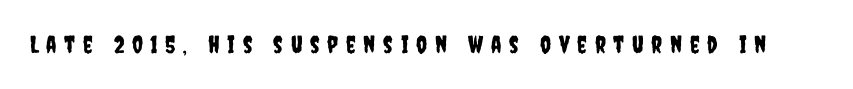
Honestly, the letter spacing is so wide it's the main thing you notice. It's the straight-up-and-down kind of type. This rendering features lettering with no underline.
